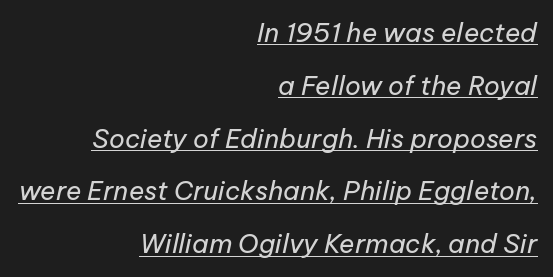
{"italic": "yes", "lean": "right", "slant_degrees": 12, "bold": "no", "underline": "yes", "align": "right", "line_spacing": "loose", "line_spacing_ratio": 2.03, "letter_spacing": "normal", "letter_spacing_em": 0.0, "glyph_px": 26}
